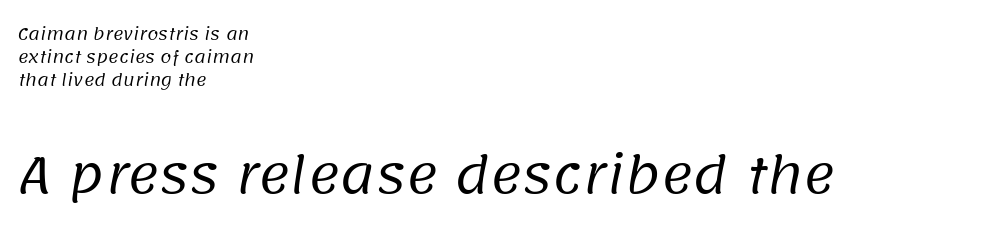
Q: Is the text bold? A: No.
Q: Is the typeface a serif or a sans-serif typeface? A: Sans-serif.
Q: Is the text underlined? A: No.
Q: How is the paragraph aligned? A: Left-aligned.
Q: Is the spacing between letters normal or unusually wide? A: Normal.
Q: Is the spacing between lines tight, normal or loose? A: Normal.
Q: Which block of text is set in a larger size, the first (top) or the second (bottom)? A: The second (bottom) one.
Q: Width (condensed, normal, or wide)? A: Normal.
Q: Stroke contrast? A: Low.
Q: x-height? A: Large.
Q: Monospaced? A: No.
